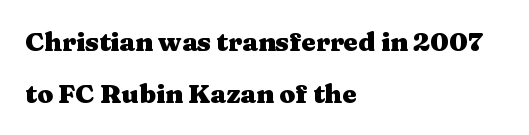
Q: Is the text bold? A: Yes.
Q: Is the text italic (slanted)? A: No, it is upright.
Q: Is the text underlined? A: No.
Q: How is the paragraph aligned? A: Left-aligned.
Q: Is the spacing between letters normal or unusually wide? A: Normal.
Q: Is the spacing between lines tight, normal or loose? A: Loose.
